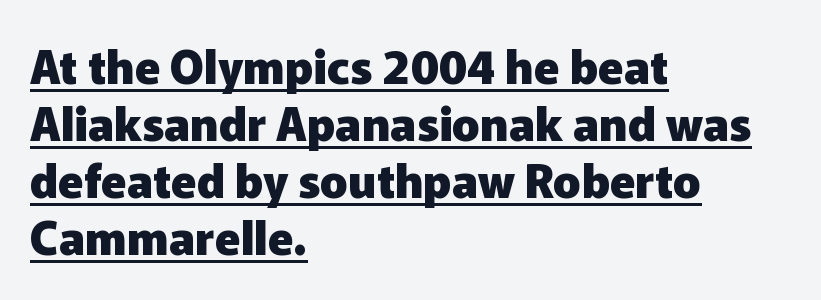
The image shows 46 px heavy sans-serif type, upright; set left-aligned, line spacing 1.24x, normal letter spacing, underlined; low stroke contrast and a medium x-height.
